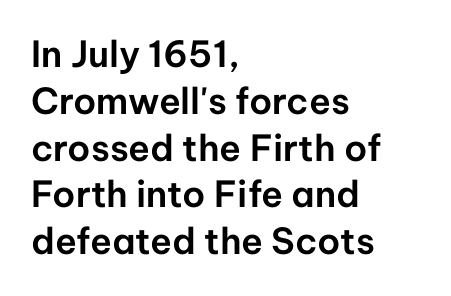
{"serif": "no", "italic": "no", "width": "normal", "stroke_contrast": "low", "x_height": "medium", "monospaced": "no", "underline": "no", "align": "left", "line_spacing": "normal", "line_spacing_ratio": 1.3, "letter_spacing": "normal", "letter_spacing_em": 0.0, "glyph_px": 36}
